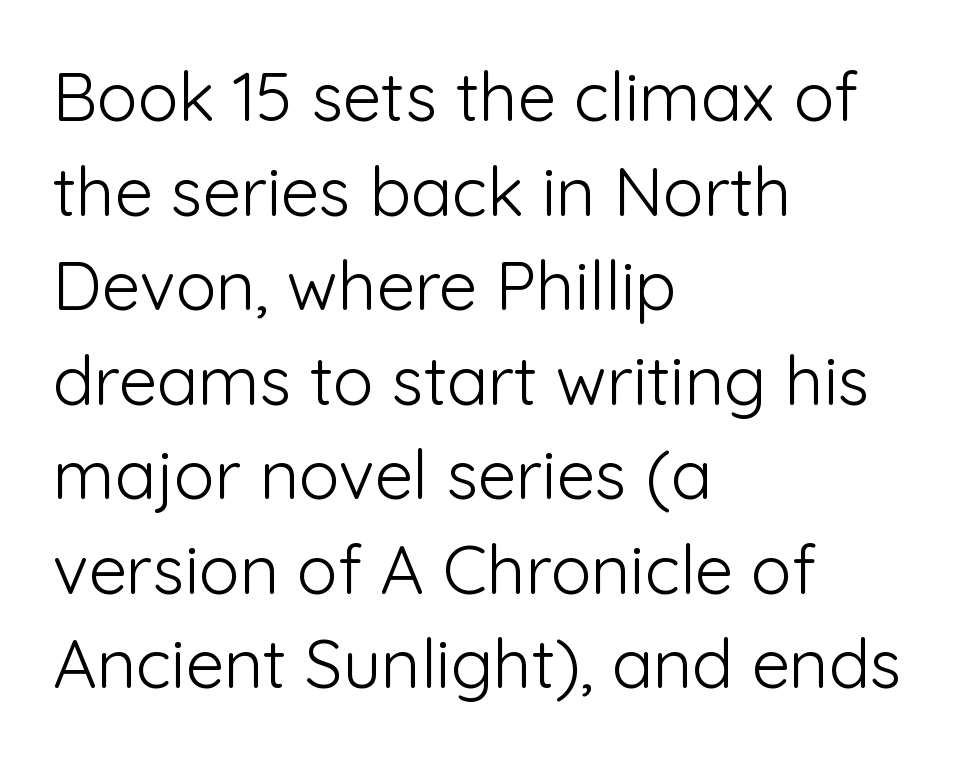
{"serif": "no", "italic": "no", "bold": "no", "weight": "light", "width": "normal", "stroke_contrast": "low", "x_height": "medium", "monospaced": "no", "underline": "no", "align": "left", "line_spacing": "normal", "line_spacing_ratio": 1.39, "letter_spacing": "normal", "letter_spacing_em": 0.0, "glyph_px": 68}
